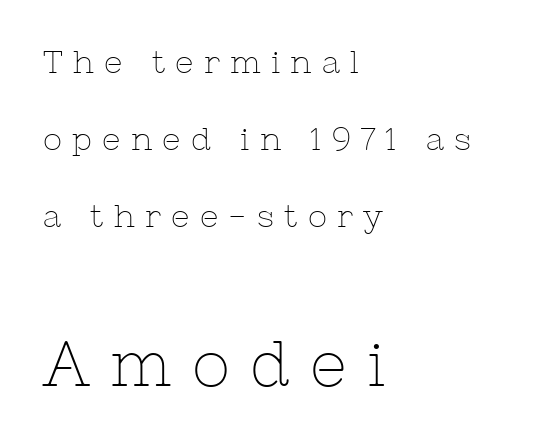
The image shows 64 px thin serif type, upright; set left-aligned, loose line spacing (2.41x), unusually wide letter spacing (+0.32 em), not underlined; the second (bottom) block is 2.0x larger; low stroke contrast and a medium x-height.
